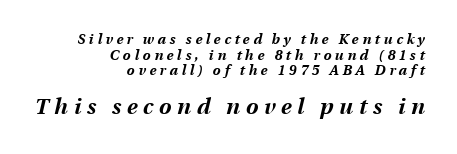
The rendering uses a bold face; every stroke is thick and dark. Vertical spacing — tight. There is plenty of visible air inserted between adjacent glyphs. Caption: multi-line text, flush right, ragged left. The axis of the letterforms is tilted away from vertical.
